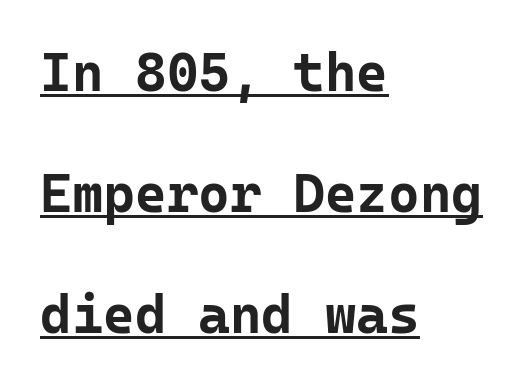
Q: Is the text bold? A: Yes.
Q: Is the text italic (slanted)? A: No, it is upright.
Q: Is the typeface a serif or a sans-serif typeface? A: Sans-serif.
Q: Is the text underlined? A: Yes.
Q: How is the paragraph aligned? A: Left-aligned.
Q: Is the spacing between letters normal or unusually wide? A: Normal.
Q: Is the spacing between lines tight, normal or loose? A: Loose.
Q: Width (condensed, normal, or wide)? A: Normal.
Q: Stroke contrast? A: Low.
Q: x-height? A: Medium.
Q: Monospaced? A: Yes.
